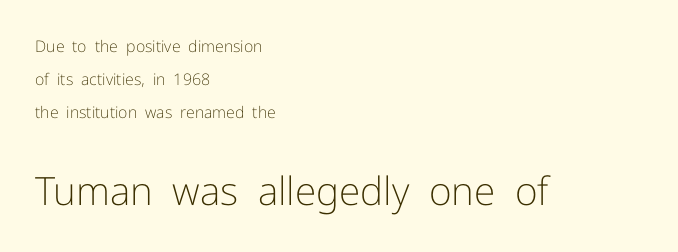
{"serif": "no", "italic": "no", "bold": "no", "weight": "light", "width": "normal", "stroke_contrast": "low", "x_height": "medium", "monospaced": "no", "underline": "no", "align": "left", "line_spacing": "loose", "line_spacing_ratio": 2.05, "letter_spacing": "normal", "letter_spacing_em": 0.0, "larger_block": "second", "size_ratio": 2.44, "glyph_px": 39}
